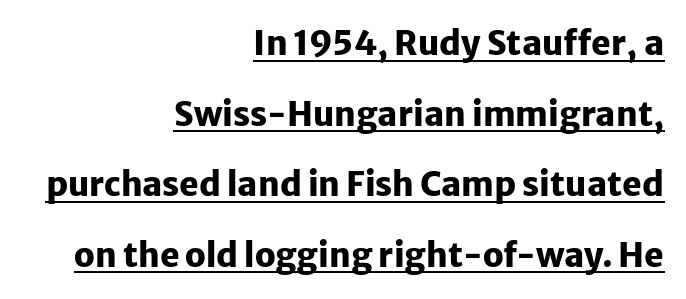
What stands out about the letter spacing? Nothing — it is the standard amount. The passage shown is underscored from start to finish. Ascenders rise straight up at ninety degrees. Stroke thickness is high; the sample reads as a true bold. How would I describe the line gaps? Wide and relaxed.
